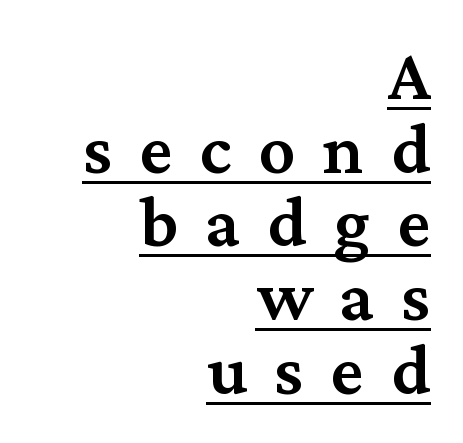
The image shows 73 px semibold serif type, upright; set right-aligned, tight line spacing (1.01x), unusually wide letter spacing (+0.37 em), underlined; medium stroke contrast and a medium x-height.
